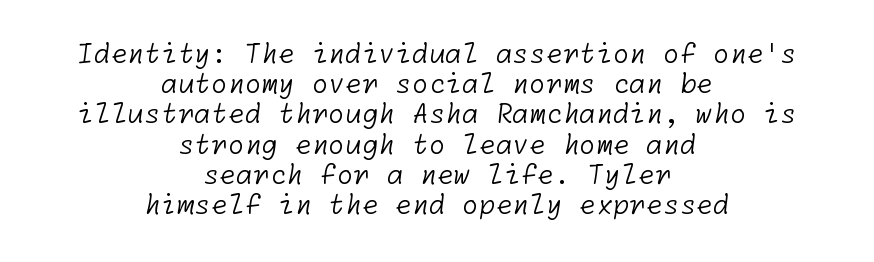
Compared with a typical body face, this is equally light or lighter still. Check the space under the baseline: it is left empty. Reading down the block, each line starts at a different indent, mirrored at its end. This sample trades vertical openness for compactness between lines.
